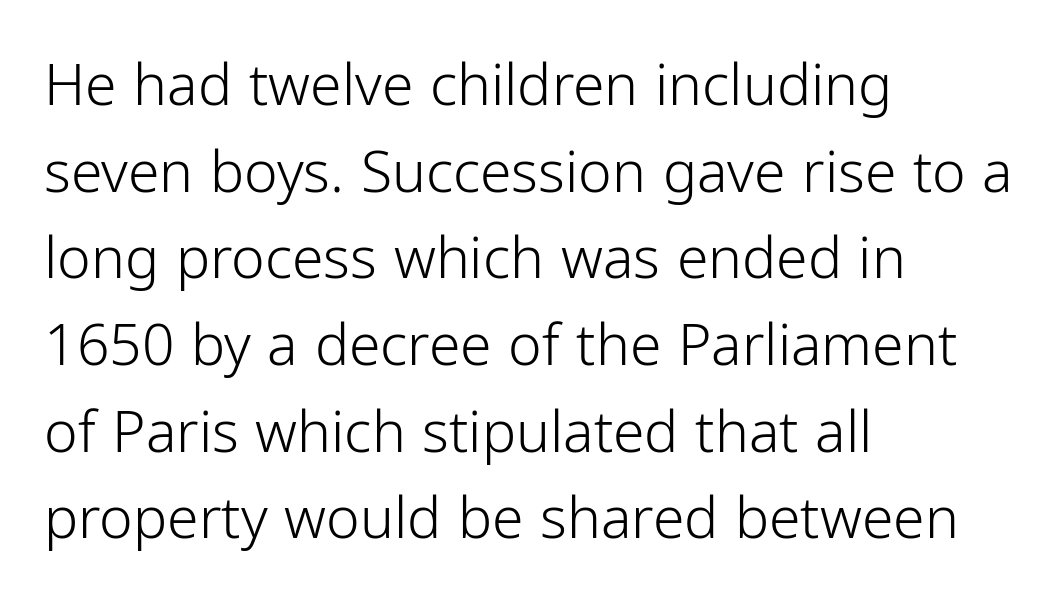
{"serif": "no", "italic": "no", "bold": "no", "weight": "light", "width": "normal", "stroke_contrast": "low", "x_height": "medium", "monospaced": "no", "underline": "no", "align": "left", "line_spacing": "normal", "line_spacing_ratio": 1.52, "letter_spacing": "normal", "letter_spacing_em": 0.0, "glyph_px": 57}
